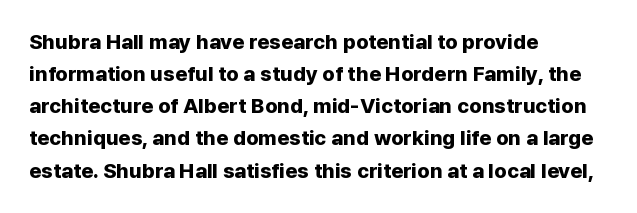
Tracking value appears to be zero — textbook default spacing. Is the type bold? Yes — the strokes are clearly thick and heavy. The block of text has a typical density, with ordinary space between rows. The rag falls on the right side of this text block. Words float on clear page, feet unadorned.
